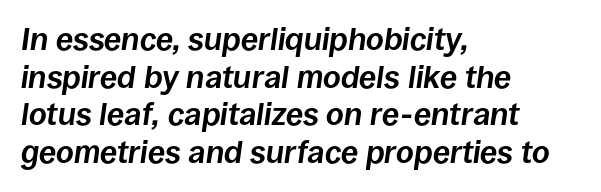
The image shows 31 px bold type, italic (leaning right); set left-aligned, line spacing 1.21x, normal letter spacing, not underlined; low stroke contrast and a large x-height.
